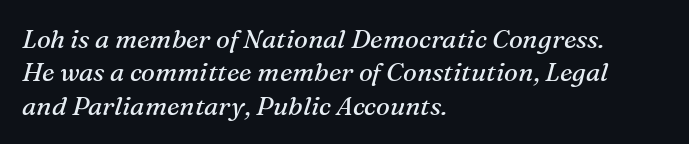
Q: Is the text bold? A: No.
Q: Is the text italic (slanted)? A: Yes, it leans right by about 16 degrees.
Q: Is the text underlined? A: No.
Q: How is the paragraph aligned? A: Left-aligned.
Q: Is the spacing between letters normal or unusually wide? A: Normal.
Q: Is the spacing between lines tight, normal or loose? A: Normal.
